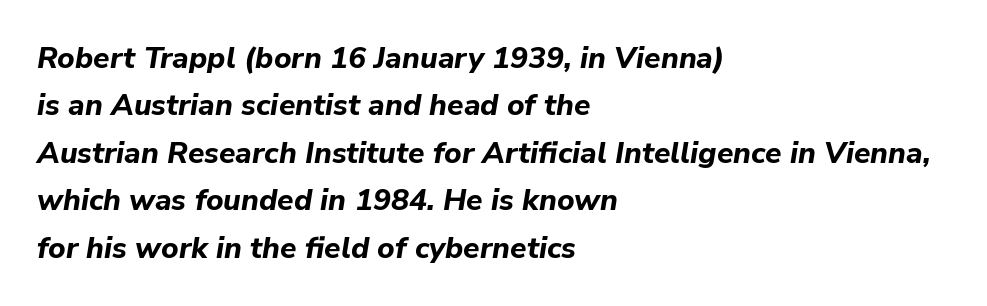
{"italic": "yes", "lean": "right", "slant_degrees": 9, "bold": "yes", "weight": "bold", "width": "normal", "stroke_contrast": "low", "x_height": "medium", "monospaced": "no", "underline": "no", "align": "left", "line_spacing": "normal", "line_spacing_ratio": 1.58, "letter_spacing": "normal", "letter_spacing_em": 0.0, "glyph_px": 30}
